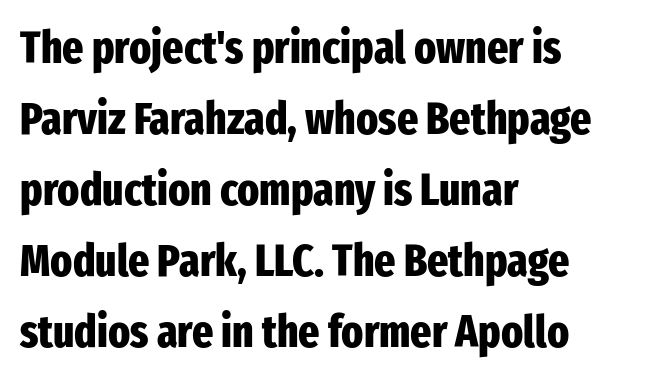
The image shows 45 px heavy, condensed sans-serif type, upright; set left-aligned, normal line spacing (1.58x), normal letter spacing, not underlined; low stroke contrast and a medium x-height.
